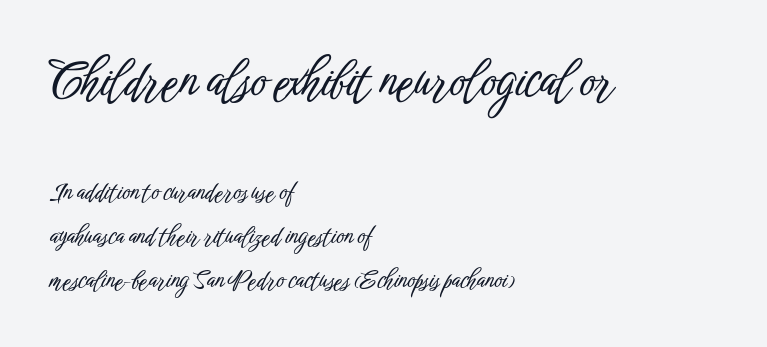
Here the glyphs are tracked normally, forming tight word shapes. The face used here is a sans, in the tradition of grotesques and geometrics. Each letter keeps its own natural width here, so spacing adapts to shape. Alignment: flush left.
